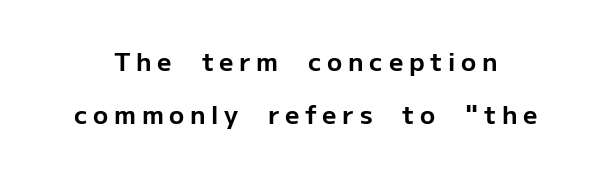
The image shows 25 px bold type, upright; set loose line spacing (2.11x), unusually wide letter spacing (+0.23 em), not underlined.
